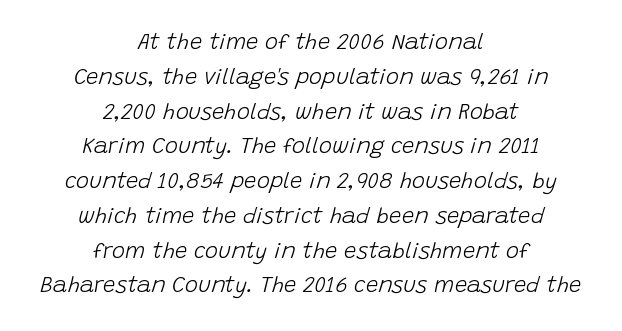
If you drew a line through each stem, it would be angled. The font is comparable to plain body text, perhaps lighter. The text block is weighted toward neither margin, spreading evenly from the middle. Vertical spacing — default.
